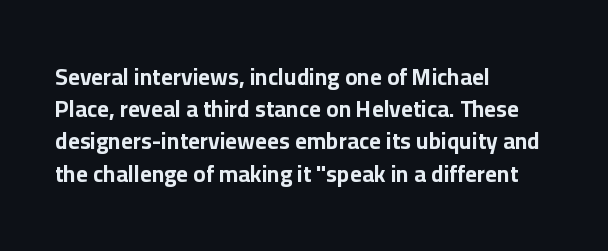
Q: Is the text bold? A: Yes.
Q: Is the text italic (slanted)? A: No, it is upright.
Q: Is the text underlined? A: No.
Q: How is the paragraph aligned? A: Left-aligned.
Q: Is the spacing between letters normal or unusually wide? A: Normal.
Q: Is the spacing between lines tight, normal or loose? A: Normal.
